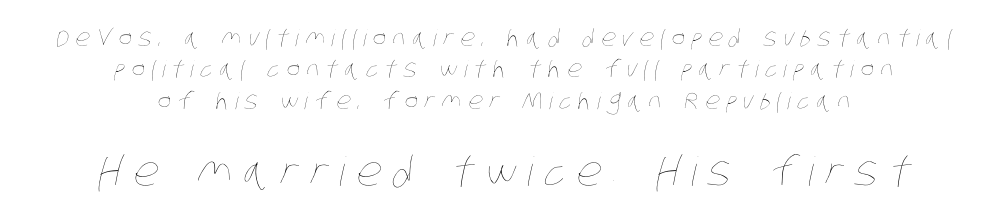
{"bold": "no", "weight": "thin", "width": "condensed", "stroke_contrast": "low", "x_height": "large", "monospaced": "no", "underline": "no", "align": "center", "line_spacing": "normal", "line_spacing_ratio": 1.36, "letter_spacing": "wide", "letter_spacing_em": 0.28, "larger_block": "second", "size_ratio": 1.74, "glyph_px": 40}
